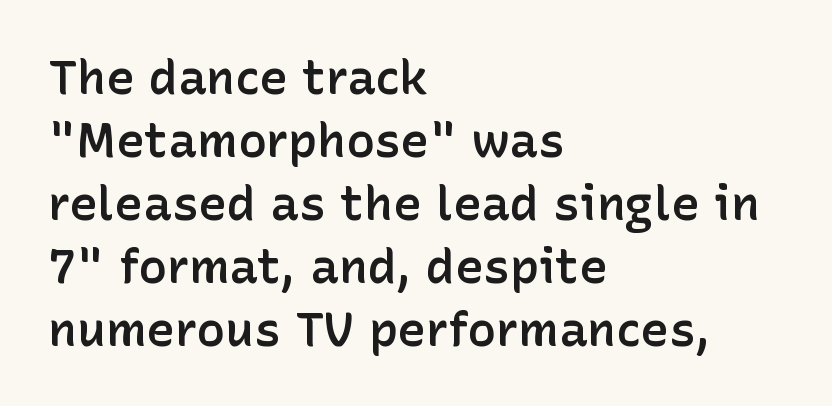
The image shows 48 px semibold sans-serif type, upright; set left-aligned, normal line spacing (1.31x), normal letter spacing, not underlined; low stroke contrast and a medium x-height.
